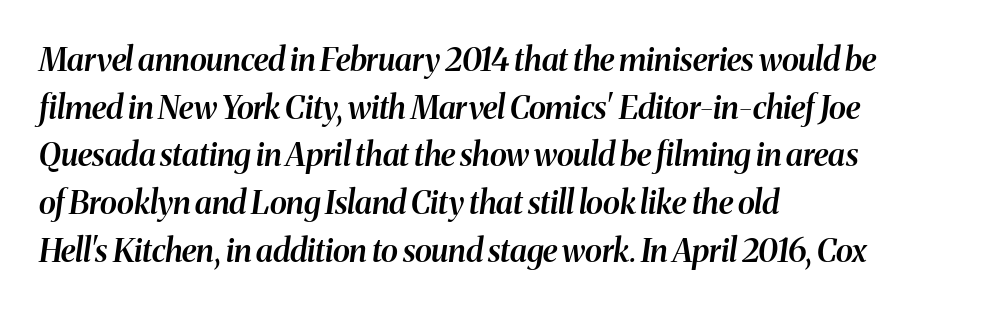
Q: Is the text bold? A: Semi-bold.
Q: Is the text italic (slanted)? A: Yes, it leans right by about 8 degrees.
Q: Is the text underlined? A: No.
Q: How is the paragraph aligned? A: Left-aligned.
Q: Is the spacing between letters normal or unusually wide? A: Normal.
Q: Is the spacing between lines tight, normal or loose? A: Normal.
Q: Width (condensed, normal, or wide)? A: Normal.
Q: Stroke contrast? A: Medium.
Q: x-height? A: Medium.
Q: Monospaced? A: No.
